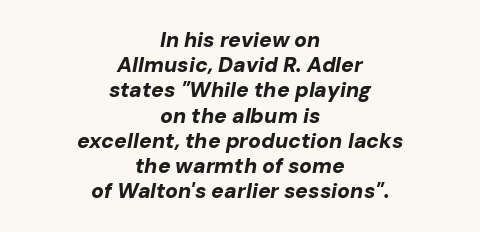
Students, note that the glyphs here touch the page at normal intervals. Underline: absent. Each line is balanced around a shared central axis. The characters look thick and weighty, a clear bold. Italic: yes, the glyphs are oblique.
